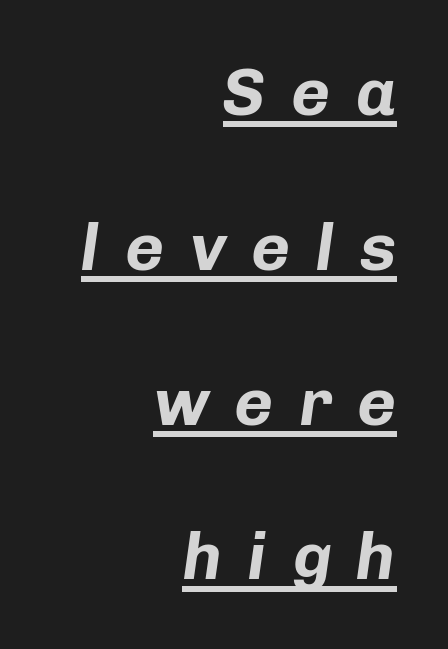
Q: Is the text bold? A: Yes.
Q: Is the text italic (slanted)? A: Yes, it leans right by about 8 degrees.
Q: Is the text underlined? A: Yes.
Q: How is the paragraph aligned? A: Right-aligned.
Q: Is the spacing between letters normal or unusually wide? A: Unusually wide.
Q: Is the spacing between lines tight, normal or loose? A: Loose.
Q: Width (condensed, normal, or wide)? A: Normal.
Q: Stroke contrast? A: Low.
Q: x-height? A: Medium.
Q: Monospaced? A: No.
